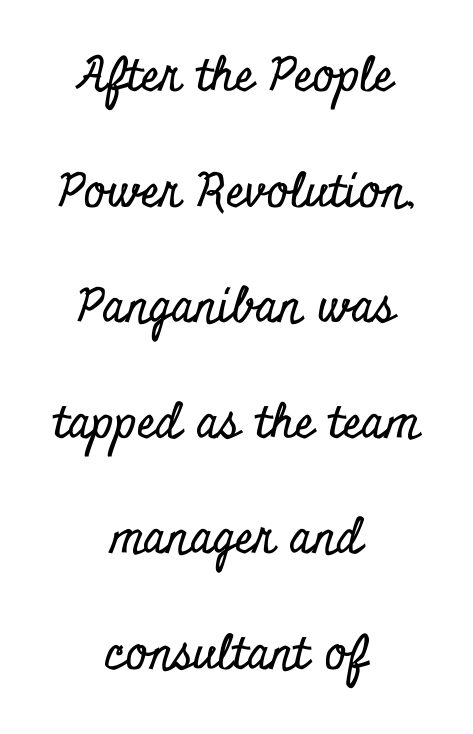
The image shows 47 px condensed serif type; set centered, loose line spacing (2.46x), normal letter spacing, not underlined; low stroke contrast and a small x-height.
